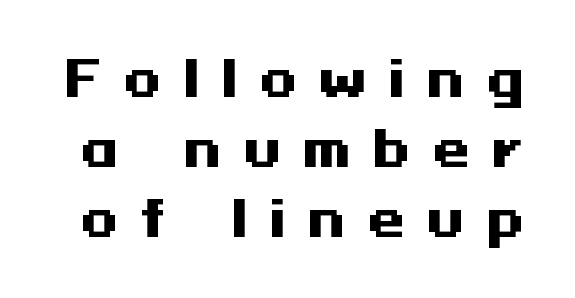
{"serif": "no", "italic": "no", "bold": "yes", "weight": "heavy", "width": "wide", "stroke_contrast": "medium", "x_height": "medium", "underline": "no", "line_spacing": "normal", "line_spacing_ratio": 1.46, "letter_spacing": "wide", "letter_spacing_em": 0.46, "glyph_px": 48}
